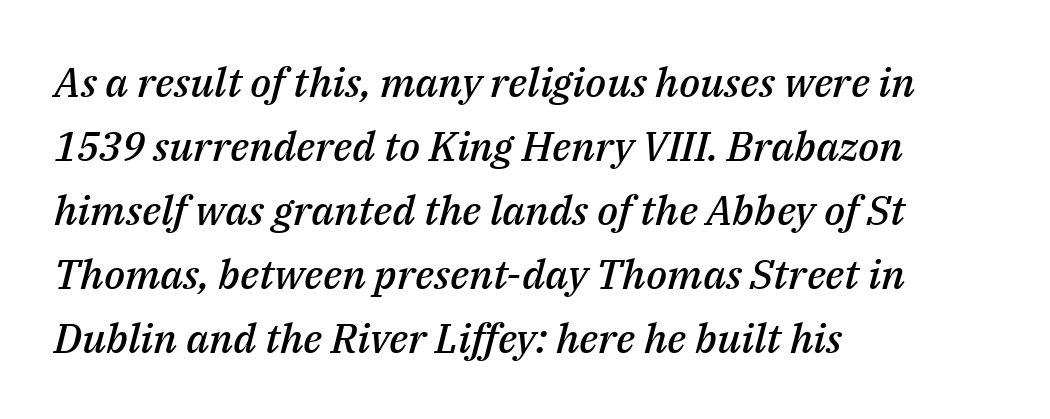
Q: Is the text bold? A: Semi-bold.
Q: Is the text italic (slanted)? A: Yes, it leans right by about 14 degrees.
Q: Is the text underlined? A: No.
Q: How is the paragraph aligned? A: Left-aligned.
Q: Is the spacing between letters normal or unusually wide? A: Normal.
Q: Is the spacing between lines tight, normal or loose? A: Normal.
Q: Width (condensed, normal, or wide)? A: Normal.
Q: Stroke contrast? A: Medium.
Q: x-height? A: Medium.
Q: Monospaced? A: No.
